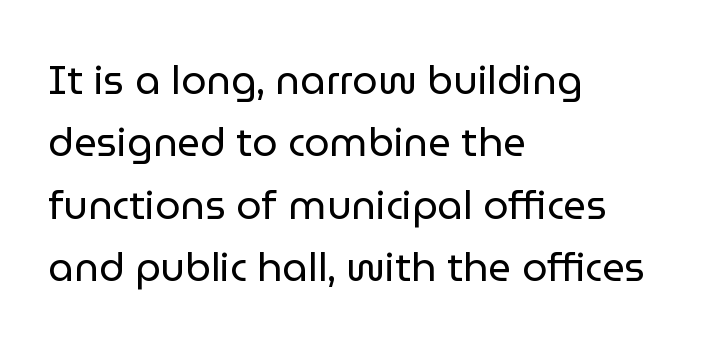
Q: Is the text bold? A: No.
Q: Is the text italic (slanted)? A: No, it is upright.
Q: Is the typeface a serif or a sans-serif typeface? A: Sans-serif.
Q: Is the text underlined? A: No.
Q: How is the paragraph aligned? A: Left-aligned.
Q: Is the spacing between letters normal or unusually wide? A: Normal.
Q: Is the spacing between lines tight, normal or loose? A: Normal.
Q: Width (condensed, normal, or wide)? A: Normal.
Q: Stroke contrast? A: Low.
Q: x-height? A: Medium.
Q: Monospaced? A: No.
